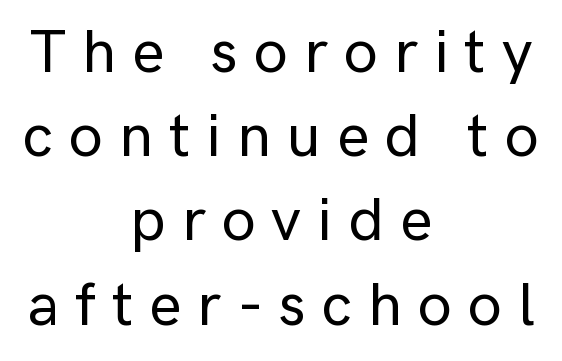
Nothing sits at the stroke ends, so this counts as sans-serif. Looks like regular typesetting: each glyph gets only the width it needs. Posture: vertical. Each word looks stretched out because of the extra space between its letters.
